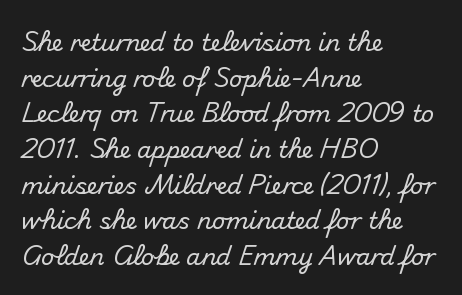
Q: Is the text italic (slanted)? A: Yes.
Q: Is the text underlined? A: No.
Q: How is the paragraph aligned? A: Left-aligned.
Q: Is the spacing between letters normal or unusually wide? A: Normal.
Q: Is the spacing between lines tight, normal or loose? A: Normal.
